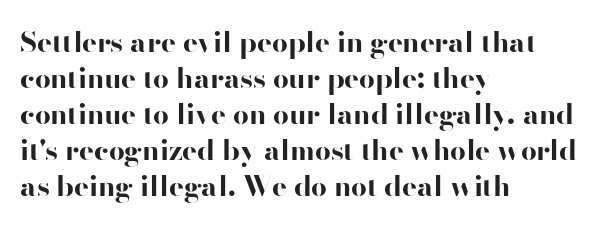
Students, note that the glyphs here touch the page at normal intervals. The letters stand straight up with perfectly vertical stems. Notice how the passage keeps a crisp vertical edge on the left only. Bare-footed words on every line. The glyphs in this specimen are sans serif.
